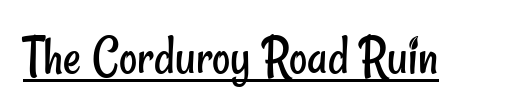
Q: Is the text bold? A: No.
Q: Is the typeface a serif or a sans-serif typeface? A: Sans-serif.
Q: Is the text underlined? A: Yes.
Q: Is the spacing between letters normal or unusually wide? A: Normal.
Q: Width (condensed, normal, or wide)? A: Condensed.
Q: Stroke contrast? A: Low.
Q: x-height? A: Small.
Q: Monospaced? A: No.
